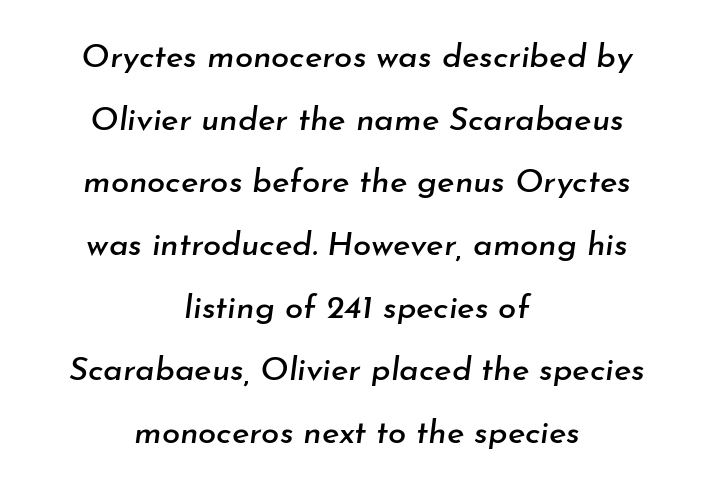
The image shows 33 px text type, italic (leaning right); set centered, loose line spacing (1.9x), normal letter spacing, not underlined; low stroke contrast and a small x-height.
